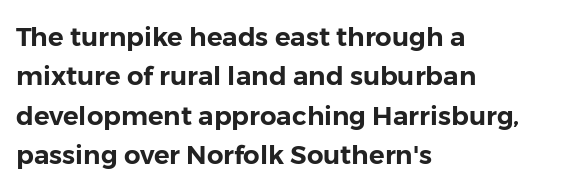
Q: Is the text italic (slanted)? A: No, it is upright.
Q: Is the text underlined? A: No.
Q: How is the paragraph aligned? A: Left-aligned.
Q: Is the spacing between letters normal or unusually wide? A: Normal.
Q: Is the spacing between lines tight, normal or loose? A: Normal.
